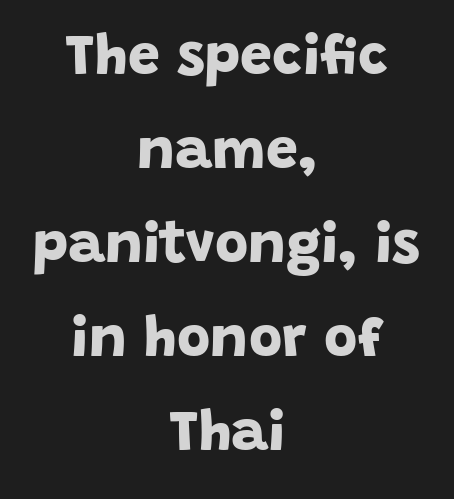
Q: Is the text bold? A: Yes.
Q: Is the typeface a serif or a sans-serif typeface? A: Sans-serif.
Q: Is the text underlined? A: No.
Q: How is the paragraph aligned? A: Centered.
Q: Is the spacing between letters normal or unusually wide? A: Normal.
Q: Is the spacing between lines tight, normal or loose? A: Normal.
Q: Width (condensed, normal, or wide)? A: Normal.
Q: Stroke contrast? A: Low.
Q: x-height? A: Large.
Q: Monospaced? A: No.
